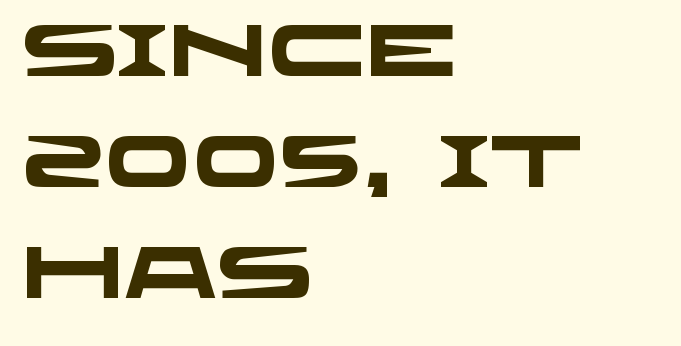
Here the designer chose a conventional face with non-uniform glyph widths. The typesetter chose a ragged-right arrangement here. The passage shown is emphatically bold. The rendering keeps characters at their native spacing. The space beneath each line is pristine and unruled.
